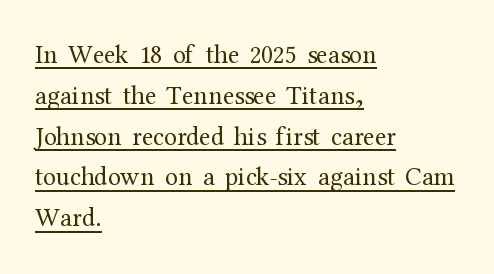
{"italic": "no", "bold": "no", "underline": "yes", "align": "left", "line_spacing": "normal", "line_spacing_ratio": 1.57, "letter_spacing": "normal", "letter_spacing_em": 0.0, "glyph_px": 26}
